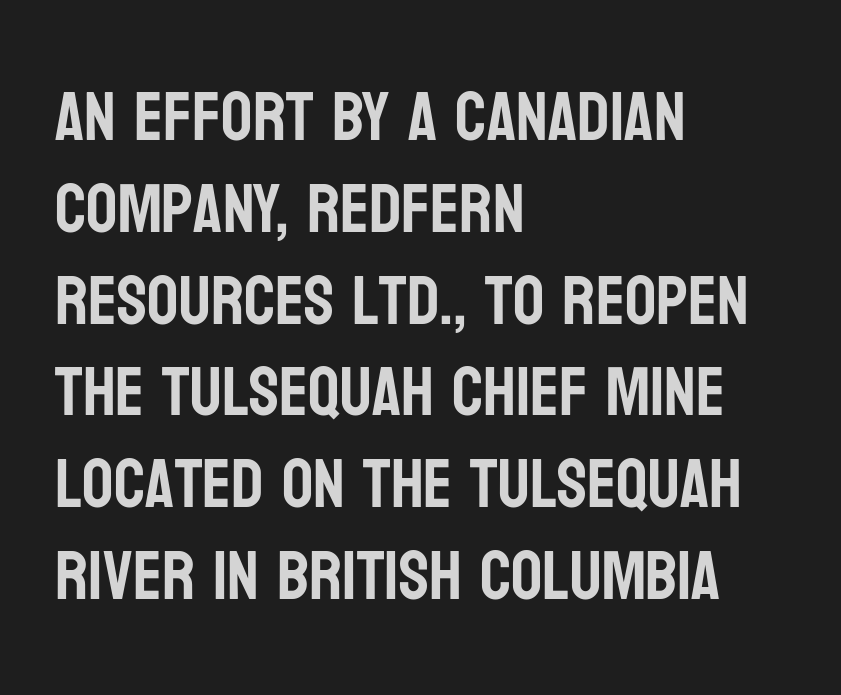
{"serif": "no", "italic": "no", "width": "condensed", "stroke_contrast": "low", "x_height": "large", "monospaced": "no", "underline": "no", "align": "left", "line_spacing": "normal", "line_spacing_ratio": 1.33, "letter_spacing": "normal", "letter_spacing_em": 0.0, "glyph_px": 69}
